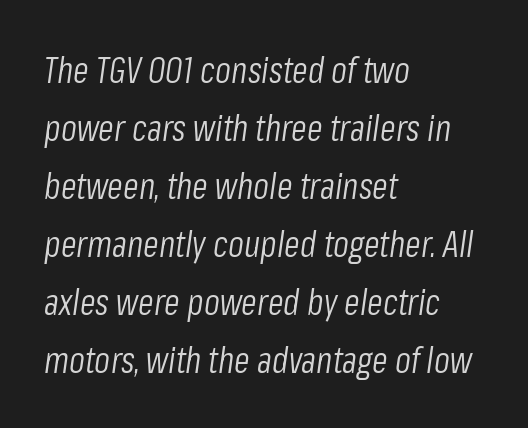
{"italic": "yes", "lean": "right", "slant_degrees": 8, "bold": "no", "weight": "light", "width": "condensed", "stroke_contrast": "low", "x_height": "medium", "monospaced": "no", "underline": "no", "align": "left", "line_spacing": "normal", "line_spacing_ratio": 1.61, "letter_spacing": "normal", "letter_spacing_em": 0.0, "glyph_px": 36}
